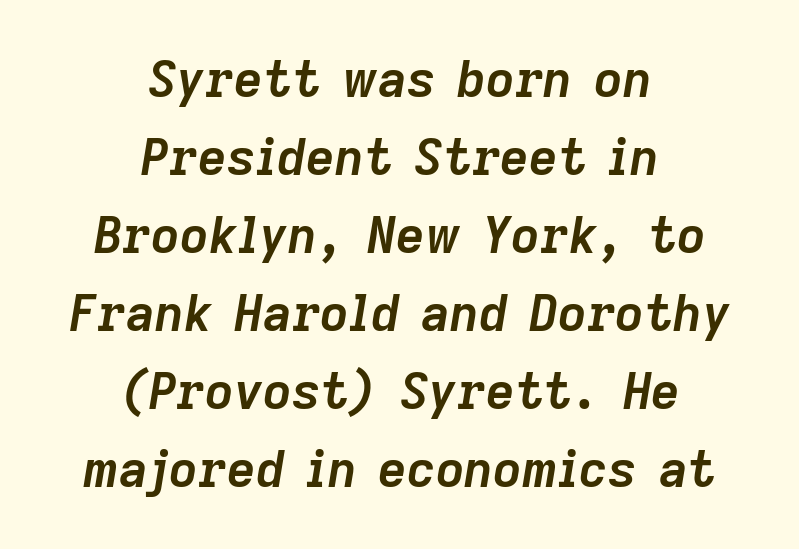
The image shows 50 px semibold type, italic (leaning right); set centered, normal line spacing (1.56x), normal letter spacing, not underlined; low stroke contrast and a medium x-height.
